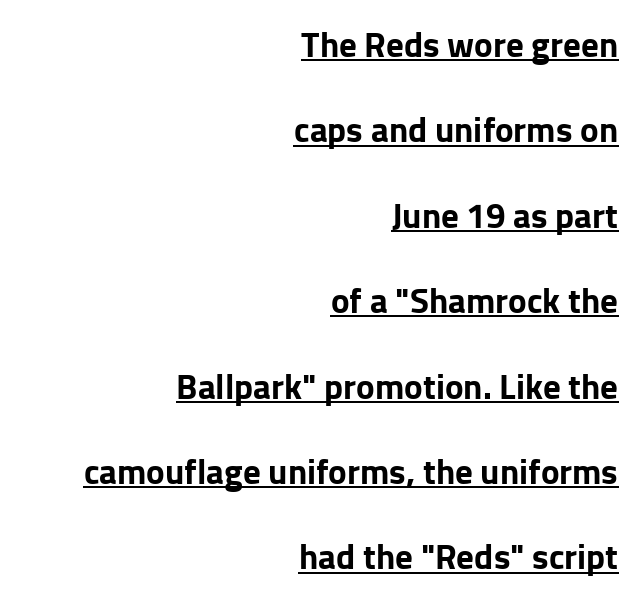
You'd pick this weight for a headline — it's a proper bold. Students, note that the glyphs here touch the page at normal intervals. Honestly, the underline is the first thing you notice here. The type family on display is of the sans-serif kind. A roman cut, with each character standing at attention. This sample is right-justified, so line beginnings fall wherever the words allow.
